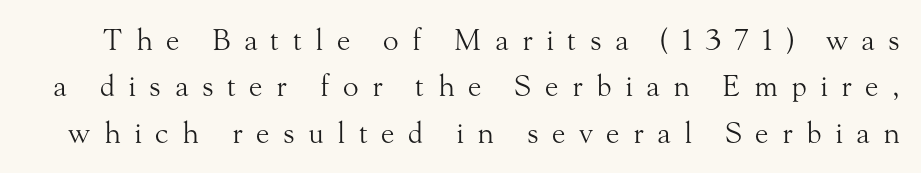
Short note: letters widely spaced. Here the designer chose a conventional face with non-uniform glyph widths. The weight tops out at a normal text grade. Glance below the letters and you will spot only blank space. Compared with typical paragraphs, the rows here are spaced about the same.
